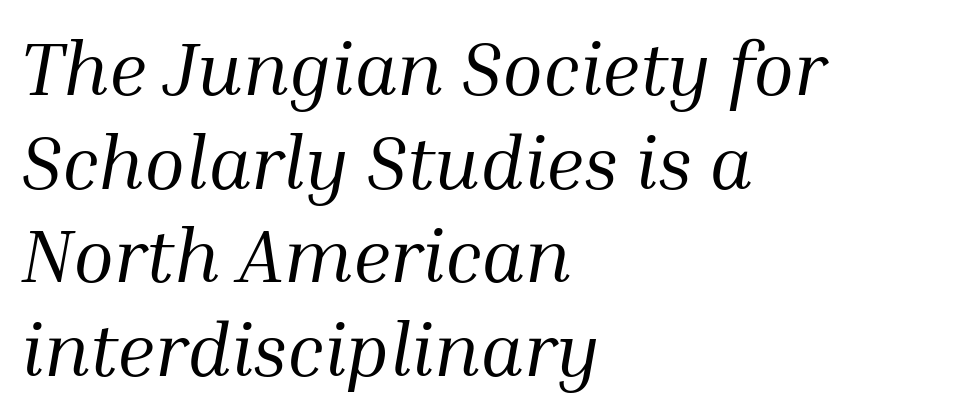
{"serif": "yes", "italic": "yes", "lean": "right", "slant_degrees": 10, "bold": "no", "weight": "regular", "width": "normal", "stroke_contrast": "medium", "x_height": "medium", "monospaced": "no", "underline": "no", "align": "left", "line_spacing": "normal", "line_spacing_ratio": 1.25, "letter_spacing": "normal", "letter_spacing_em": 0.0, "glyph_px": 75}
